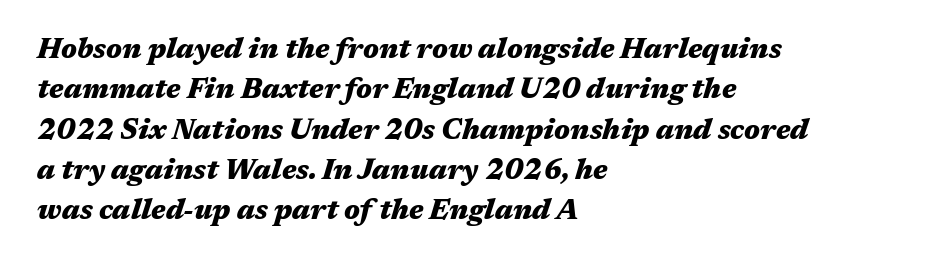
{"italic": "yes", "lean": "right", "slant_degrees": 17, "bold": "yes", "weight": "heavy", "width": "wide", "stroke_contrast": "medium", "x_height": "medium", "monospaced": "no", "underline": "no", "align": "left", "line_spacing": "normal", "line_spacing_ratio": 1.44, "letter_spacing": "normal", "letter_spacing_em": 0.0, "glyph_px": 28}
